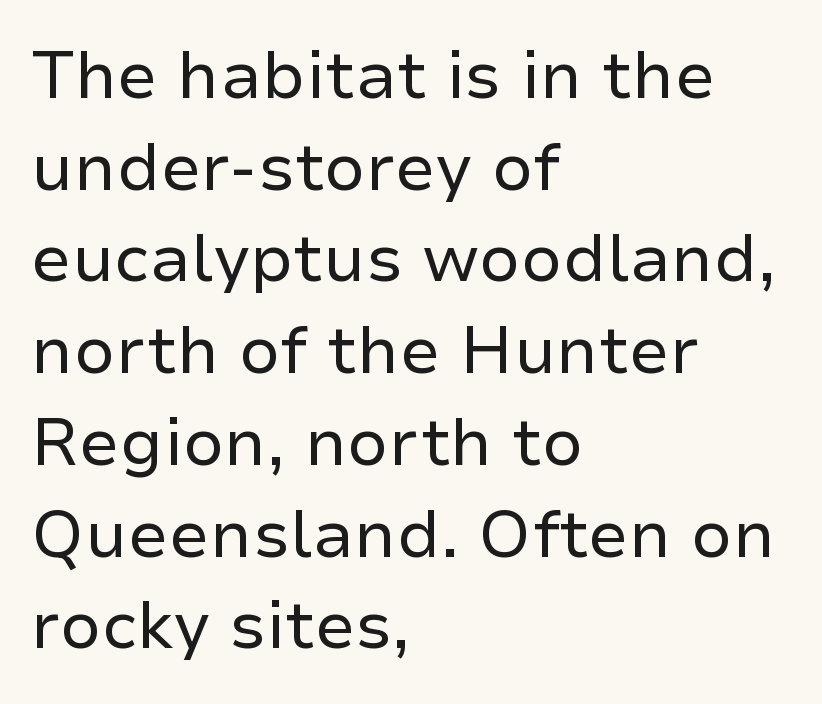
Q: Is the text bold? A: No.
Q: Is the text italic (slanted)? A: No, it is upright.
Q: Is the typeface a serif or a sans-serif typeface? A: Sans-serif.
Q: Is the text underlined? A: No.
Q: How is the paragraph aligned? A: Left-aligned.
Q: Is the spacing between letters normal or unusually wide? A: Normal.
Q: Is the spacing between lines tight, normal or loose? A: Normal.
Q: Width (condensed, normal, or wide)? A: Normal.
Q: Stroke contrast? A: Low.
Q: x-height? A: Medium.
Q: Monospaced? A: No.
